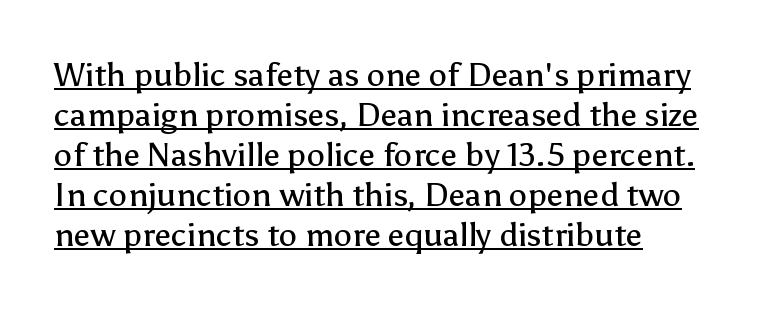
Q: Is the text bold? A: No.
Q: Is the text italic (slanted)? A: No, it is upright.
Q: Is the typeface a serif or a sans-serif typeface? A: Sans-serif.
Q: Is the text underlined? A: Yes.
Q: How is the paragraph aligned? A: Left-aligned.
Q: Is the spacing between letters normal or unusually wide? A: Normal.
Q: Width (condensed, normal, or wide)? A: Normal.
Q: Stroke contrast? A: Low.
Q: x-height? A: Medium.
Q: Monospaced? A: No.
